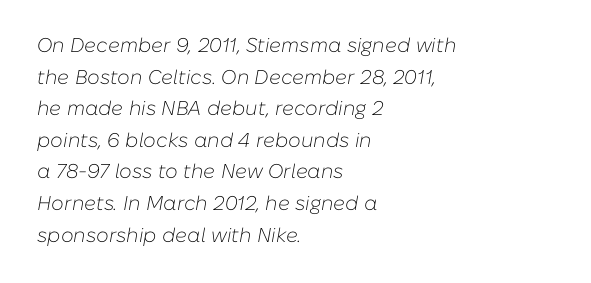
Q: Is the text bold? A: No.
Q: Is the text italic (slanted)? A: Yes, it leans right by about 10 degrees.
Q: Is the text underlined? A: No.
Q: How is the paragraph aligned? A: Left-aligned.
Q: Is the spacing between letters normal or unusually wide? A: Normal.
Q: Is the spacing between lines tight, normal or loose? A: Normal.
